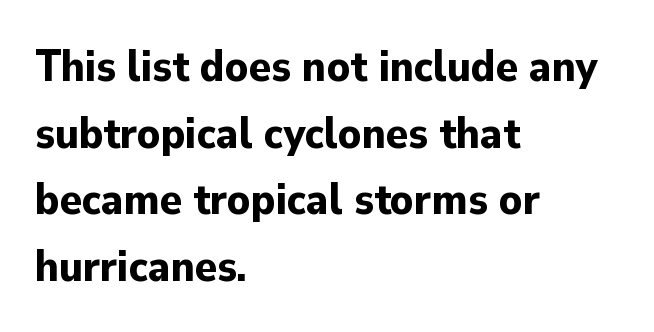
{"serif": "no", "italic": "no", "bold": "yes", "weight": "bold", "width": "normal", "stroke_contrast": "low", "x_height": "small", "monospaced": "no", "underline": "no", "align": "left", "line_spacing": "normal", "line_spacing_ratio": 1.48, "letter_spacing": "normal", "letter_spacing_em": 0.0, "glyph_px": 45}
